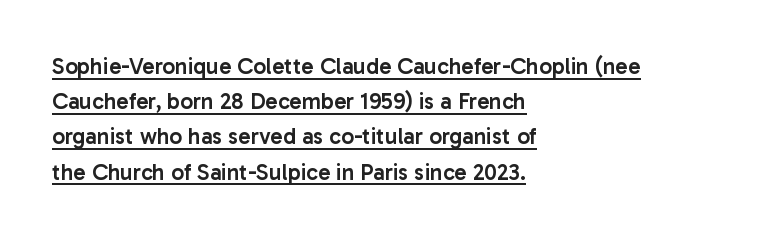
The image shows 23 px text type, upright; set left-aligned, normal line spacing (1.53x), normal letter spacing, underlined.
